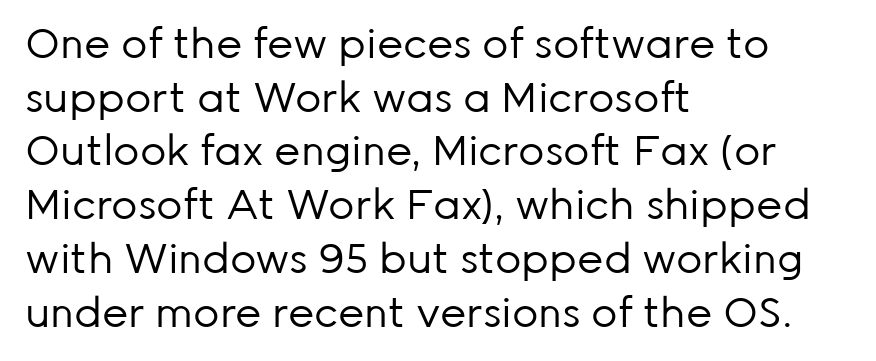
Q: Is the text bold? A: No.
Q: Is the text italic (slanted)? A: No, it is upright.
Q: Is the typeface a serif or a sans-serif typeface? A: Sans-serif.
Q: Is the text underlined? A: No.
Q: How is the paragraph aligned? A: Left-aligned.
Q: Is the spacing between letters normal or unusually wide? A: Normal.
Q: Is the spacing between lines tight, normal or loose? A: Normal.
Q: Width (condensed, normal, or wide)? A: Normal.
Q: Stroke contrast? A: Low.
Q: x-height? A: Medium.
Q: Monospaced? A: No.
